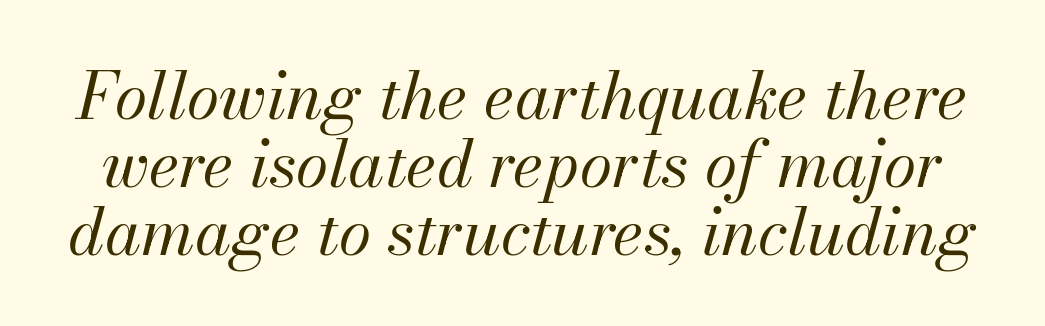
Q: Is the text bold? A: No.
Q: Is the text italic (slanted)? A: Yes, it leans right by about 13 degrees.
Q: Is the text underlined? A: No.
Q: Is the spacing between letters normal or unusually wide? A: Normal.
Q: Is the spacing between lines tight, normal or loose? A: Tight.
Q: Width (condensed, normal, or wide)? A: Normal.
Q: Stroke contrast? A: Medium.
Q: x-height? A: Small.
Q: Monospaced? A: No.
